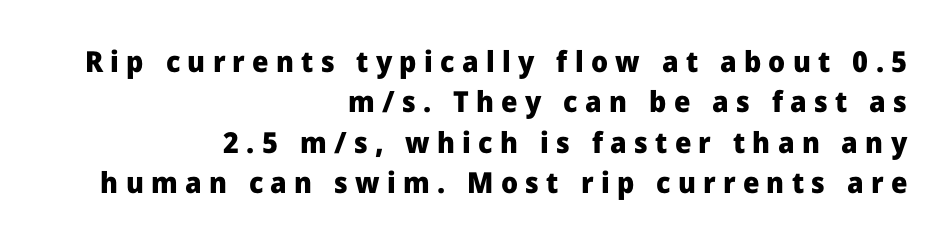
Q: Is the text bold? A: Yes.
Q: Is the text italic (slanted)? A: No, it is upright.
Q: Is the typeface a serif or a sans-serif typeface? A: Sans-serif.
Q: Is the text underlined? A: No.
Q: How is the paragraph aligned? A: Right-aligned.
Q: Is the spacing between letters normal or unusually wide? A: Unusually wide.
Q: Is the spacing between lines tight, normal or loose? A: Normal.
Q: Width (condensed, normal, or wide)? A: Normal.
Q: Stroke contrast? A: Low.
Q: x-height? A: Medium.
Q: Monospaced? A: No.
